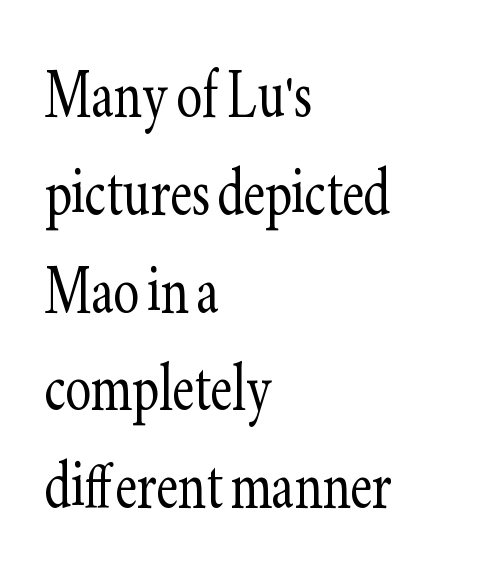
These lines were composed using upright roman letters. Leading: standard. The foot of each line stays bare and open. You could not count columns in this text — the font is proportionally spaced.
